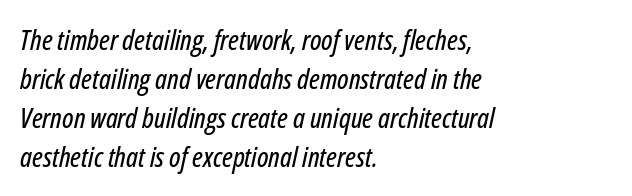
Q: Is the text italic (slanted)? A: Yes, it leans right by about 12 degrees.
Q: Is the text underlined? A: No.
Q: How is the paragraph aligned? A: Left-aligned.
Q: Is the spacing between letters normal or unusually wide? A: Normal.
Q: Is the spacing between lines tight, normal or loose? A: Normal.
Q: Width (condensed, normal, or wide)? A: Condensed.
Q: Stroke contrast? A: Low.
Q: x-height? A: Medium.
Q: Monospaced? A: No.
